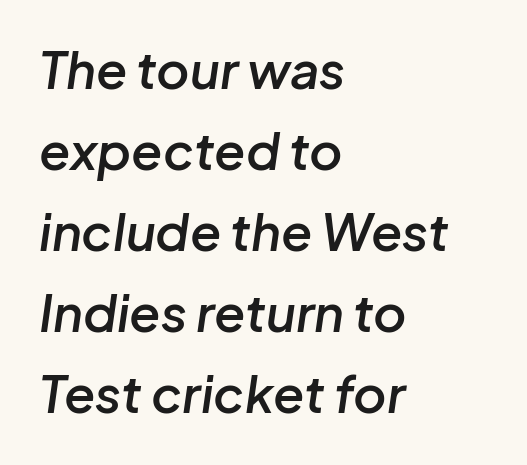
The image shows 51 px semibold type, italic (leaning right); set left-aligned, normal line spacing (1.59x), normal letter spacing, not underlined; low stroke contrast and a medium x-height.
